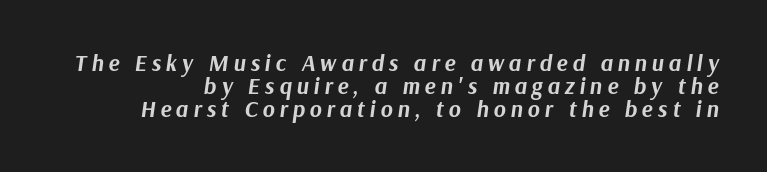
{"italic": "yes", "lean": "right", "slant_degrees": 9, "bold": "yes", "underline": "no", "line_spacing": "tight", "line_spacing_ratio": 0.99, "letter_spacing": "wide", "letter_spacing_em": 0.21, "glyph_px": 23}
